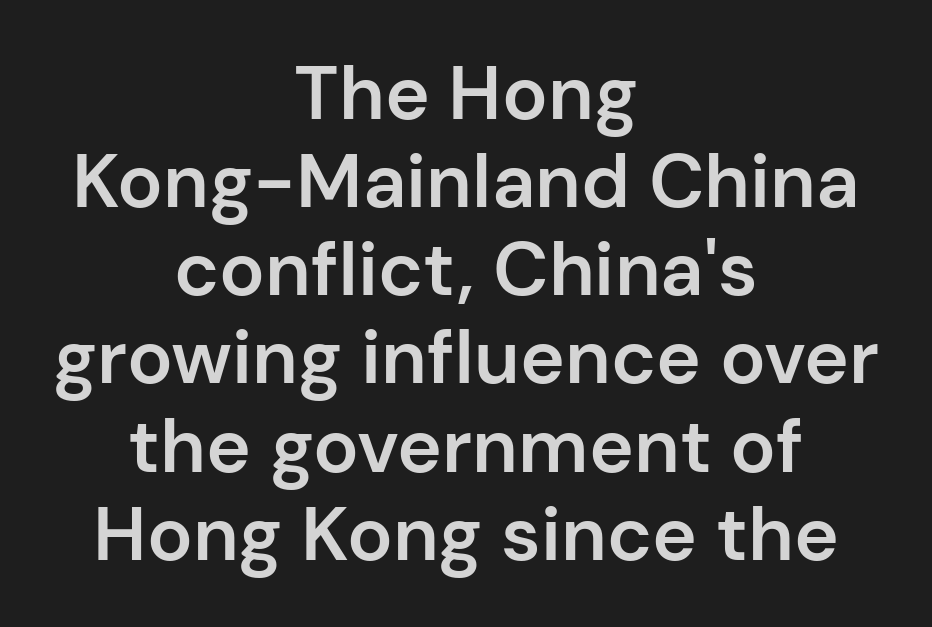
{"serif": "no", "italic": "no", "bold": "semi", "weight": "semibold", "width": "normal", "stroke_contrast": "low", "x_height": "medium", "monospaced": "no", "underline": "no", "align": "center", "line_spacing_ratio": 1.16, "letter_spacing": "normal", "letter_spacing_em": 0.0, "glyph_px": 76}
